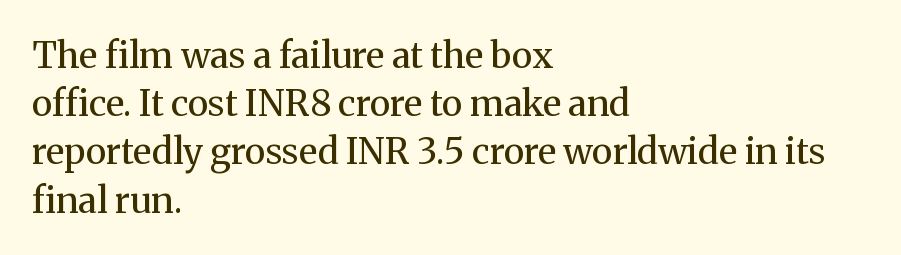
The image shows 36 px regular-weight serif type, upright; set left-aligned, normal line spacing (1.34x), normal letter spacing, not underlined; medium stroke contrast and a medium x-height.
